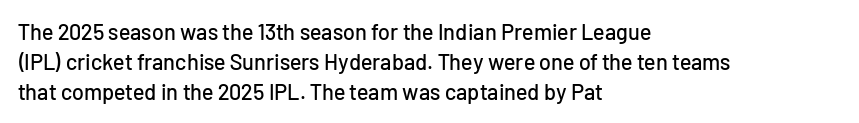
Q: Is the text italic (slanted)? A: No, it is upright.
Q: Is the text underlined? A: No.
Q: How is the paragraph aligned? A: Left-aligned.
Q: Is the spacing between letters normal or unusually wide? A: Normal.
Q: Is the spacing between lines tight, normal or loose? A: Normal.
